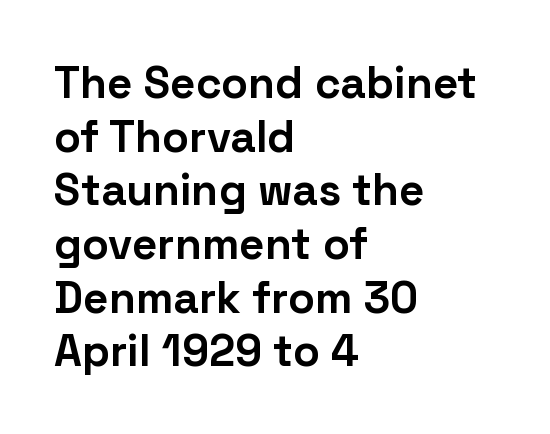
The image shows 44 px bold sans-serif type, upright; set left-aligned, line spacing 1.22x, normal letter spacing, not underlined; low stroke contrast and a medium x-height.
